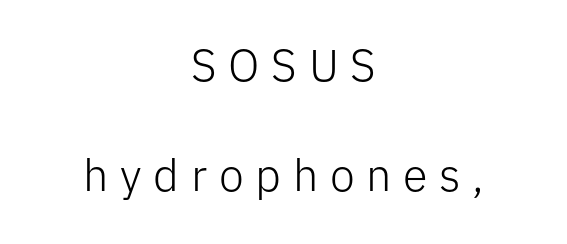
Short note: letters widely spaced. Letters rest on an invisible, unmarked baseline. These lines stand farther apart than default settings would place them. Here the designer chose a conventional face with non-uniform glyph widths.
